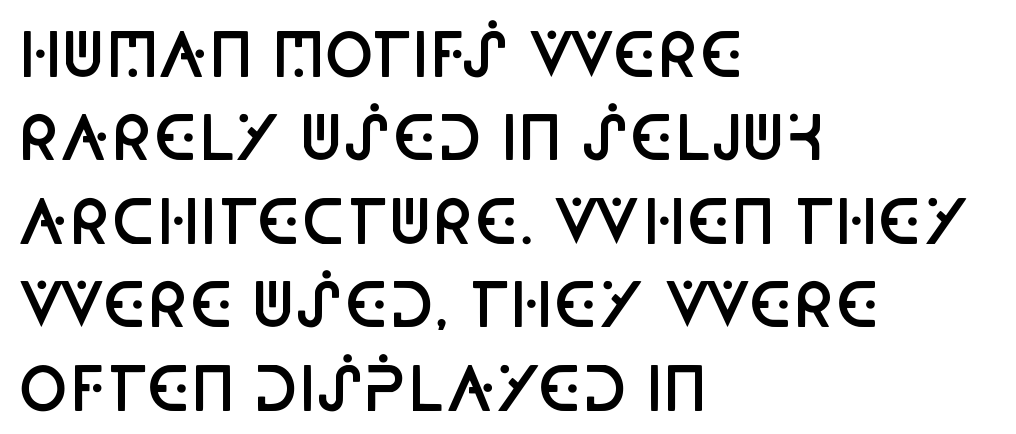
Q: Is the text bold? A: Semi-bold.
Q: Is the text italic (slanted)? A: No, it is upright.
Q: Is the typeface a serif or a sans-serif typeface? A: Sans-serif.
Q: Is the text underlined? A: No.
Q: How is the paragraph aligned? A: Left-aligned.
Q: Is the spacing between letters normal or unusually wide? A: Normal.
Q: Is the spacing between lines tight, normal or loose? A: Normal.
Q: Width (condensed, normal, or wide)? A: Condensed.
Q: Stroke contrast? A: Low.
Q: x-height? A: Large.
Q: Monospaced? A: No.
